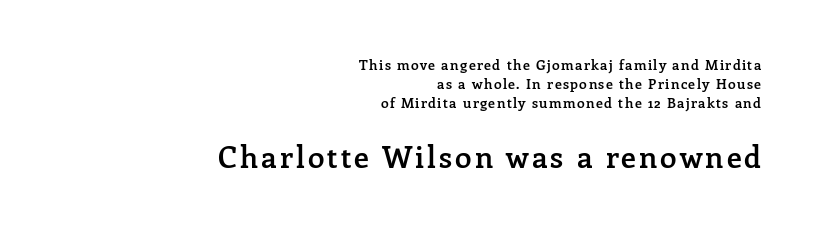
You can tell it's not italic because the verticals are truly vertical. Compared with an ordinary text face, these strokes are moderately heavier — a semibold. This sample has the flowing, uneven cadence of proportional lettering. Little horizontal feet cap the strokes, marking this as serif type. This rendering uses right alignment, leaving the left contour irregular. Bigger letters appear in the bottom chunk; the top chunk is reduced.
